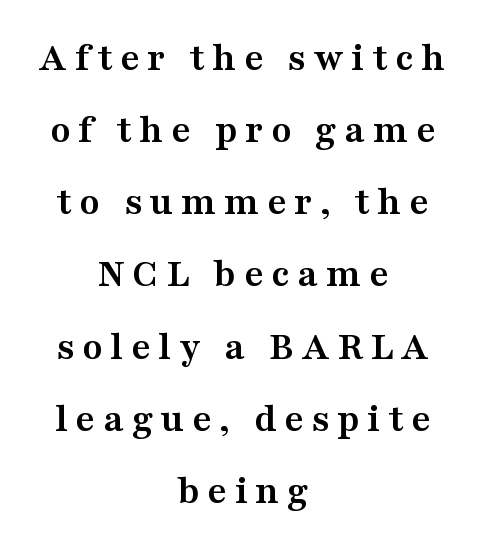
Characters remain perfectly vertical along every line. Classification — serif. Decoration check: the copy has no underline. The face used here has the dense, thick strokes of a bold. Both edges are ragged and mirror each other, which tells us the setting is centered. These lines are rendered in a variable-pitch font.
